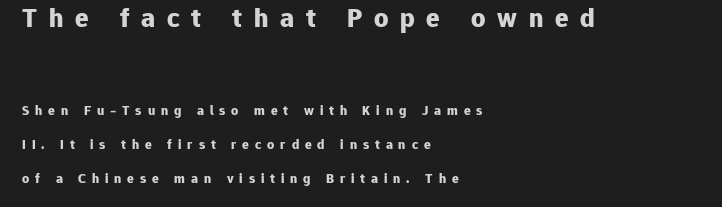
Q: Is the text bold? A: Yes.
Q: Is the text italic (slanted)? A: No, it is upright.
Q: Is the typeface a serif or a sans-serif typeface? A: Sans-serif.
Q: Is the text underlined? A: No.
Q: How is the paragraph aligned? A: Left-aligned.
Q: Is the spacing between letters normal or unusually wide? A: Unusually wide.
Q: Is the spacing between lines tight, normal or loose? A: Loose.
Q: Which block of text is set in a larger size, the first (top) or the second (bottom)? A: The first (top) one.
Q: Width (condensed, normal, or wide)? A: Normal.
Q: Stroke contrast? A: Low.
Q: x-height? A: Medium.
Q: Monospaced? A: No.
